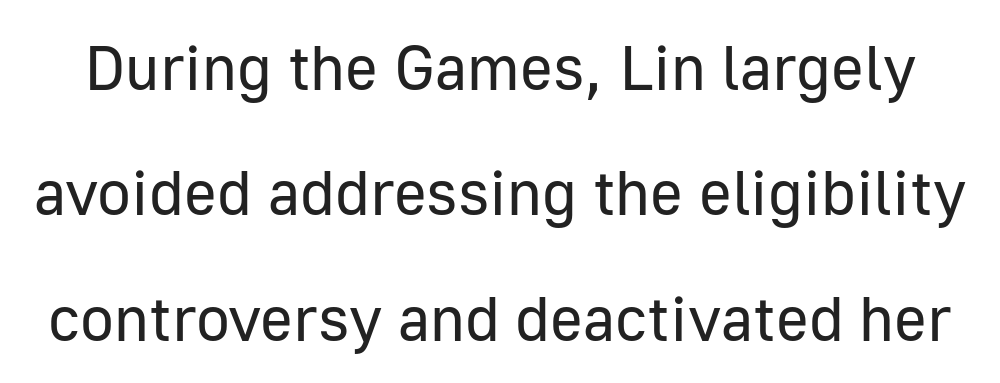
{"serif": "no", "italic": "no", "bold": "no", "weight": "regular", "width": "normal", "stroke_contrast": "low", "x_height": "medium", "monospaced": "no", "underline": "no", "line_spacing": "loose", "line_spacing_ratio": 1.99, "letter_spacing": "normal", "letter_spacing_em": 0.0, "glyph_px": 63}
